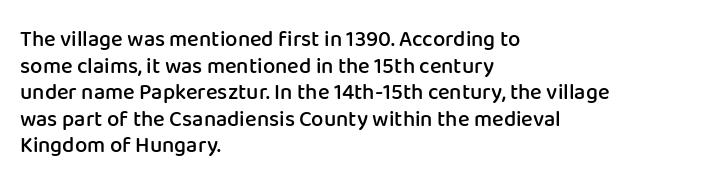
Q: Is the text bold? A: Semi-bold.
Q: Is the text italic (slanted)? A: No, it is upright.
Q: Is the text underlined? A: No.
Q: How is the paragraph aligned? A: Left-aligned.
Q: Is the spacing between letters normal or unusually wide? A: Normal.
